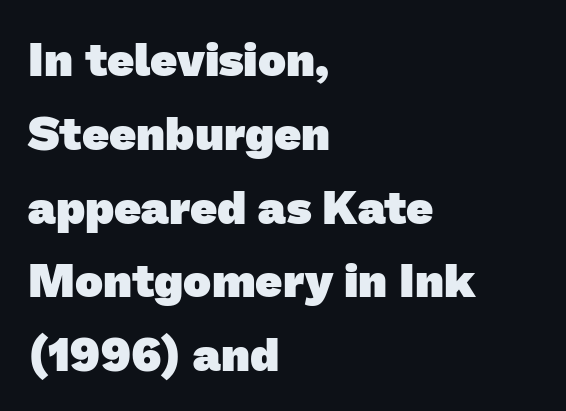
The image shows 47 px heavy sans-serif type; set left-aligned, normal line spacing (1.57x), normal letter spacing, not underlined; low stroke contrast and a medium x-height.
